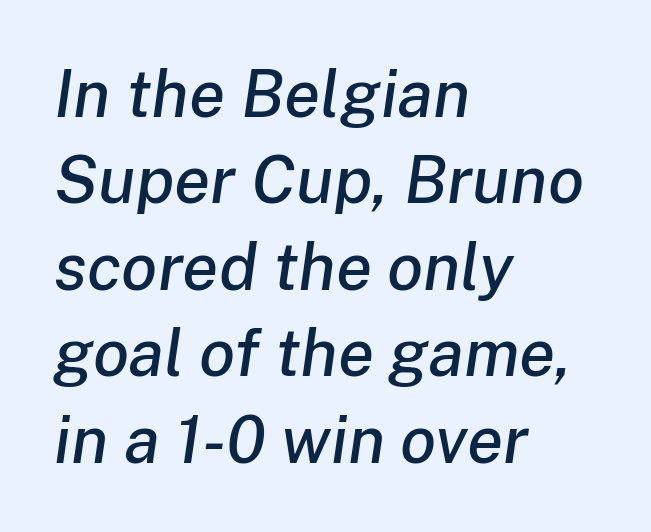
{"italic": "yes", "lean": "right", "slant_degrees": 8, "width": "normal", "stroke_contrast": "low", "x_height": "medium", "monospaced": "no", "underline": "no", "align": "left", "line_spacing": "normal", "line_spacing_ratio": 1.31, "letter_spacing": "normal", "letter_spacing_em": 0.0, "glyph_px": 66}
